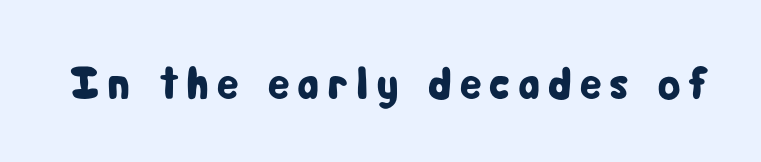
{"serif": "no", "italic": "no", "width": "condensed", "stroke_contrast": "low", "x_height": "medium", "monospaced": "no", "underline": "no", "glyph_px": 46}
